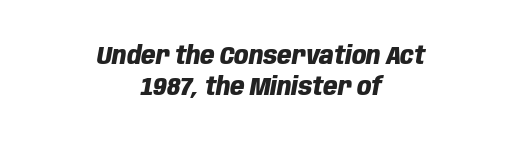
These lines keep a tight, regular rhythm from letter to letter. Alignment: centered. Designer's note — italics engaged. Has an underline been added? It has not. The rows are spaced the way most documents space them. A full-strength bold gives these letters their thick strokes.
